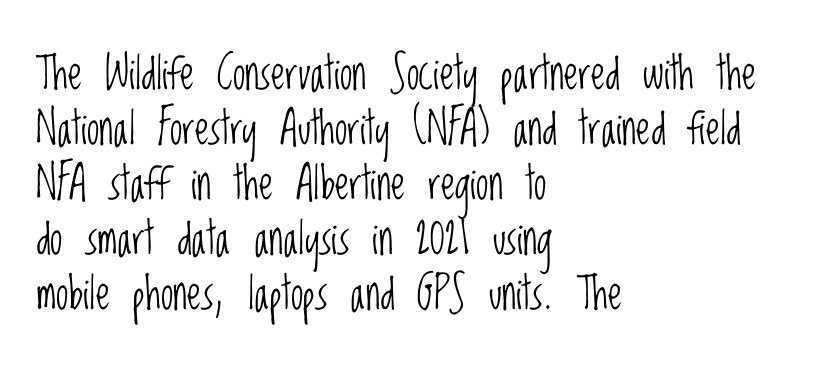
The image shows 45 px light, condensed sans-serif type, upright; set left-aligned, line spacing 1.22x, normal letter spacing, not underlined; low stroke contrast and a large x-height.
